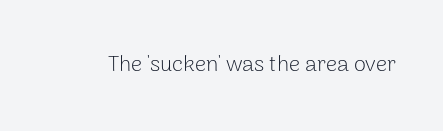
Q: Is the text bold? A: No.
Q: Is the text italic (slanted)? A: No, it is upright.
Q: Is the text underlined? A: No.
Q: Is the spacing between letters normal or unusually wide? A: Normal.
